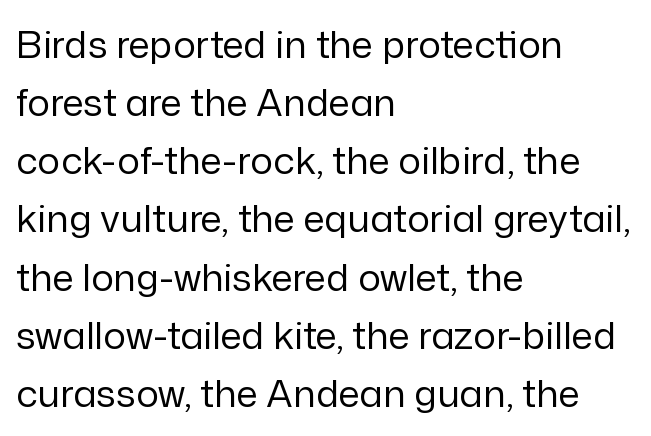
The image shows 38 px regular-weight sans-serif type, upright; set left-aligned, normal line spacing (1.53x), normal letter spacing, not underlined; low stroke contrast and a medium x-height.
